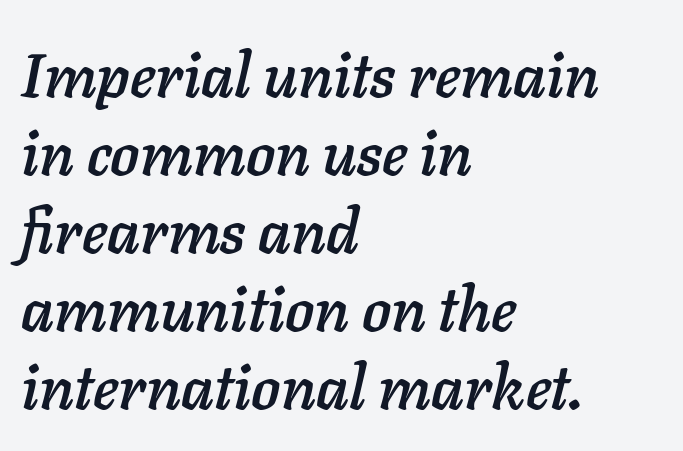
The area under the type is left untouched. Is the block centered? No — it sits flush against the left margin. Vertical spacing — default. Think of a printed novel: that variable character pitch is what you see here. The type is set solid horizontally, with unmodified tracking.
